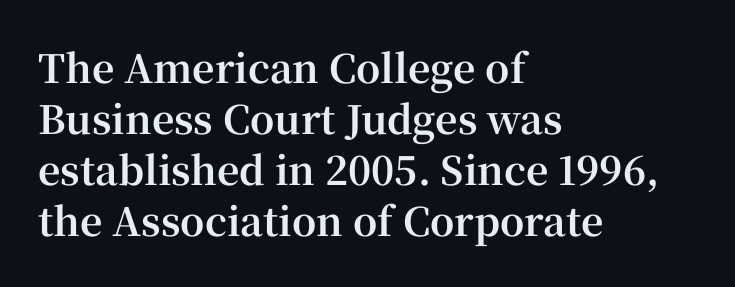
{"serif": "yes", "italic": "no", "bold": "yes", "weight": "bold", "width": "normal", "stroke_contrast": "high", "x_height": "medium", "monospaced": "no", "underline": "no", "align": "left", "line_spacing": "normal", "line_spacing_ratio": 1.31, "letter_spacing": "normal", "letter_spacing_em": 0.0, "glyph_px": 39}
